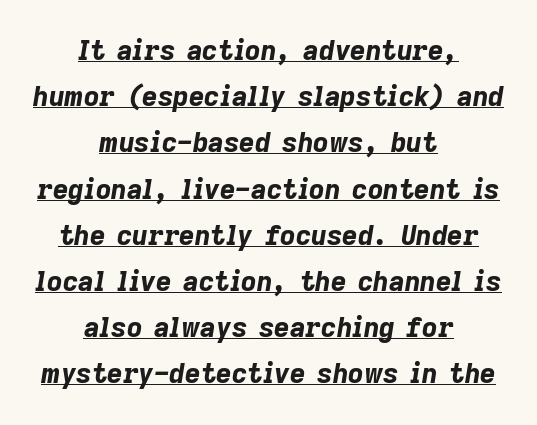
The image shows 27 px bold type, italic (leaning right); set centered, line spacing 1.71x, normal letter spacing, underlined.
